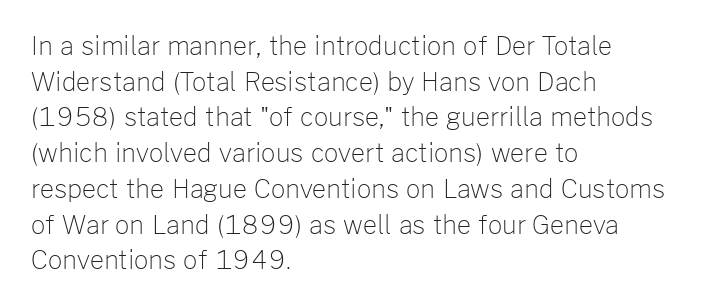
The image shows 25 px text type, upright; set left-aligned, normal line spacing (1.43x), normal letter spacing, not underlined.
